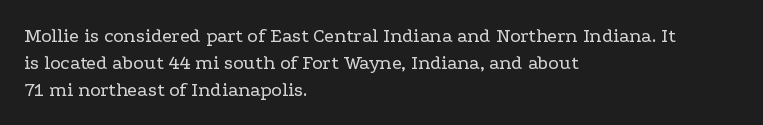
Q: Is the text bold? A: No.
Q: Is the text italic (slanted)? A: No, it is upright.
Q: Is the text underlined? A: No.
Q: How is the paragraph aligned? A: Left-aligned.
Q: Is the spacing between letters normal or unusually wide? A: Normal.
Q: Is the spacing between lines tight, normal or loose? A: Normal.
